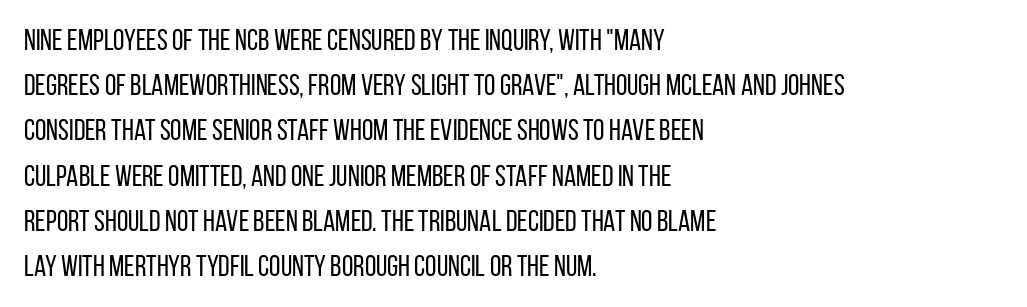
Examine the stroke ends and you'll find no serifs. Is this a fixed-width face? No — the glyphs have proportional, varying widths. The passage shown has conventional tracking throughout. The space directly below the letters is spotless. Horizontal alignment here is leftward, the default for most running prose. Leading matches the norm, producing a regular column.
